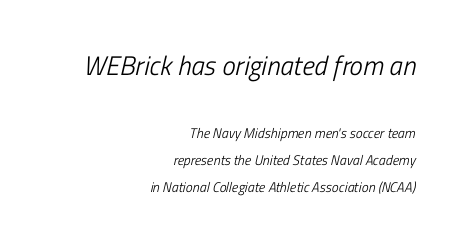
{"bold": "no", "underline": "no", "align": "right", "line_spacing": "loose", "line_spacing_ratio": 1.91, "letter_spacing": "normal", "letter_spacing_em": 0.0, "larger_block": "first", "size_ratio": 1.93, "glyph_px": 27}
